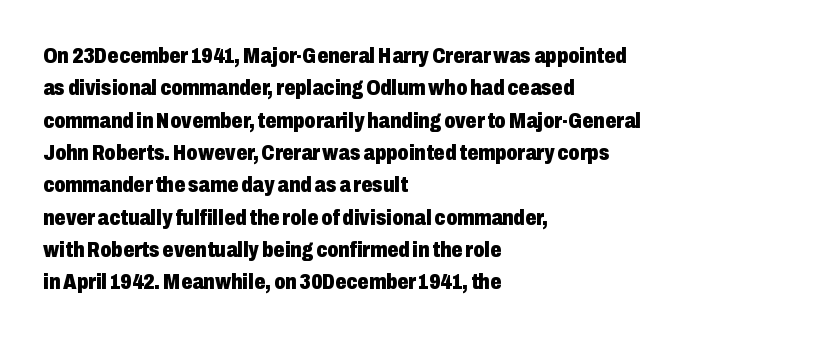
{"italic": "no", "bold": "yes", "underline": "no", "align": "left", "line_spacing": "normal", "line_spacing_ratio": 1.47, "letter_spacing": "normal", "letter_spacing_em": 0.0, "glyph_px": 22}
